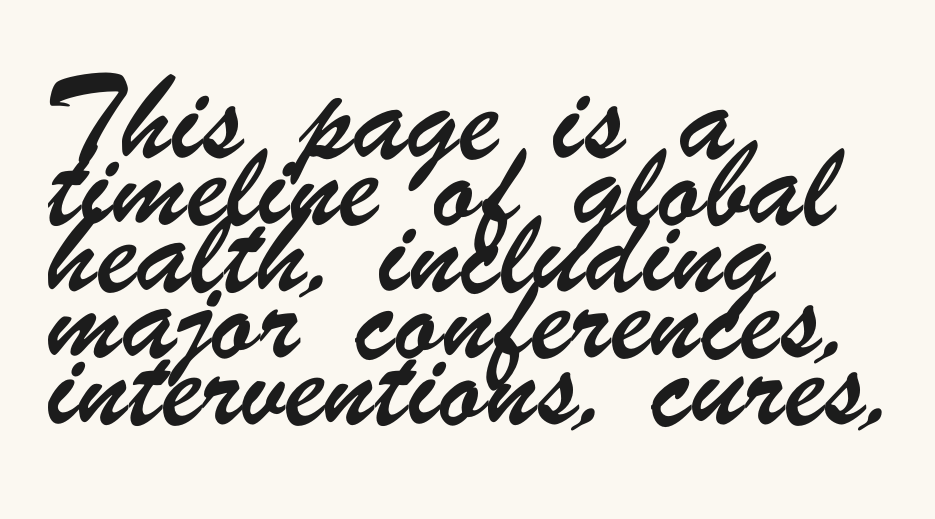
The image shows 54 px condensed sans-serif type; set left-aligned, line spacing 1.23x, normal letter spacing, not underlined; low stroke contrast and a small x-height.
